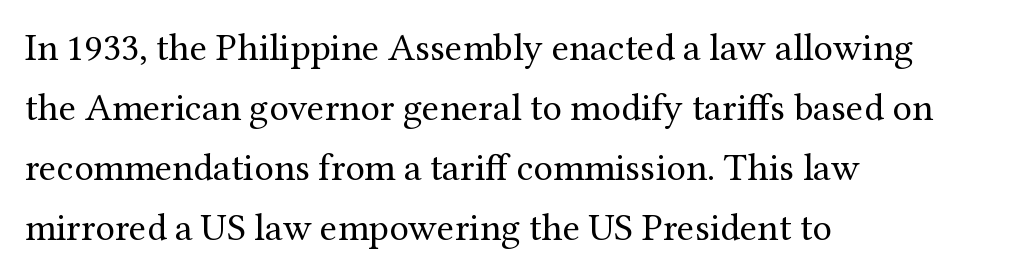
Q: Is the text bold? A: No.
Q: Is the text italic (slanted)? A: No, it is upright.
Q: Is the typeface a serif or a sans-serif typeface? A: Serif.
Q: Is the text underlined? A: No.
Q: How is the paragraph aligned? A: Left-aligned.
Q: Is the spacing between letters normal or unusually wide? A: Normal.
Q: Is the spacing between lines tight, normal or loose? A: Normal.
Q: Width (condensed, normal, or wide)? A: Normal.
Q: Stroke contrast? A: Medium.
Q: x-height? A: Medium.
Q: Monospaced? A: No.
